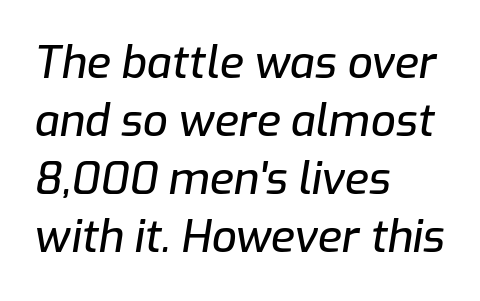
The image shows 44 px text type, italic (leaning right); set left-aligned, normal line spacing (1.32x), normal letter spacing, not underlined; low stroke contrast and a medium x-height.
